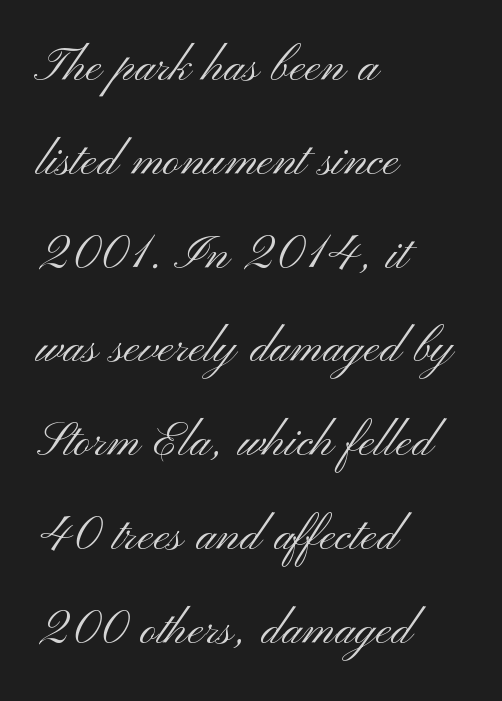
Q: Is the text bold? A: No.
Q: Is the text italic (slanted)? A: Yes.
Q: Is the typeface a serif or a sans-serif typeface? A: Sans-serif.
Q: Is the text underlined? A: No.
Q: How is the paragraph aligned? A: Left-aligned.
Q: Is the spacing between letters normal or unusually wide? A: Normal.
Q: Is the spacing between lines tight, normal or loose? A: Normal.
Q: Width (condensed, normal, or wide)? A: Wide.
Q: Stroke contrast? A: Medium.
Q: x-height? A: Small.
Q: Monospaced? A: No.
